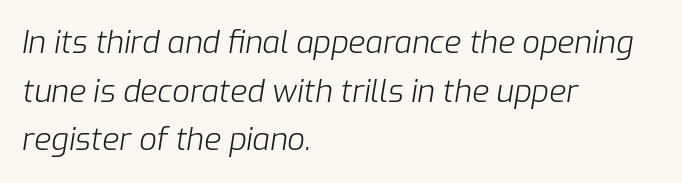
The image shows 31 px light type, italic (leaning right); set left-aligned, normal line spacing (1.57x), normal letter spacing, not underlined; low stroke contrast and a medium x-height.
